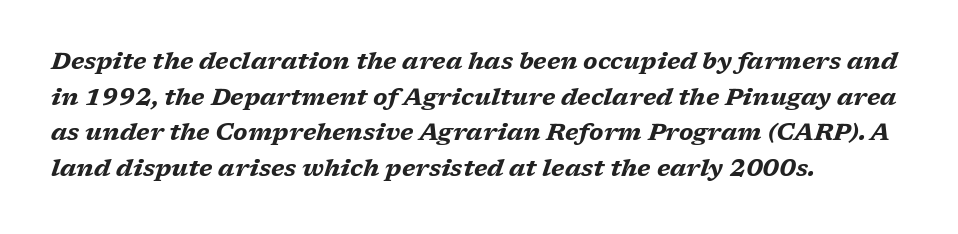
Q: Is the text bold? A: Yes.
Q: Is the text italic (slanted)? A: Yes, it leans right by about 17 degrees.
Q: Is the text underlined? A: No.
Q: How is the paragraph aligned? A: Left-aligned.
Q: Is the spacing between letters normal or unusually wide? A: Normal.
Q: Is the spacing between lines tight, normal or loose? A: Normal.
